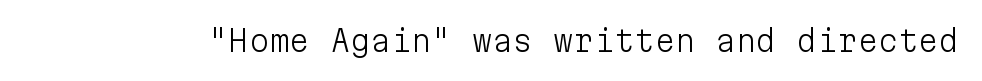
Underline: absent. Summary of weight: not heavy and not bold. Rendered with straight, roman letterforms. Between one letter and the next there's only the usual sliver of space.
